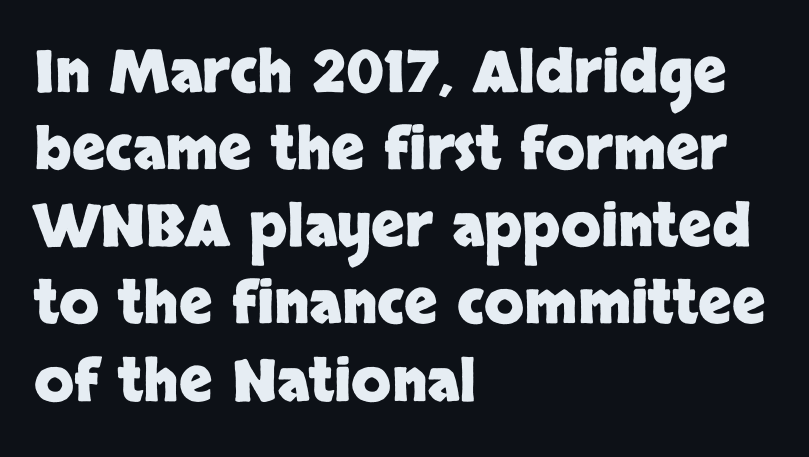
This sample uses a sans-serif face. Is the block centered? No — it sits flush against the left margin. You could not count columns in this text — the font is proportionally spaced. Rule under the text: the space is simply empty.
